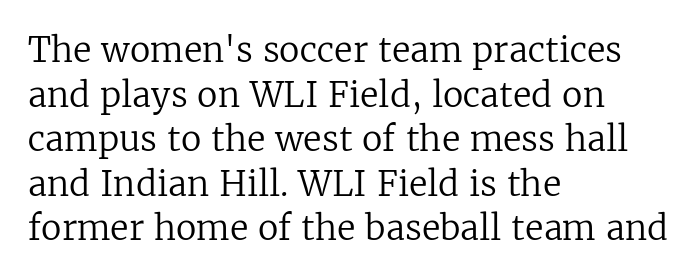
The image shows 34 px regular-weight serif type, upright; set left-aligned, normal line spacing (1.31x), normal letter spacing, not underlined; low stroke contrast and a medium x-height.
